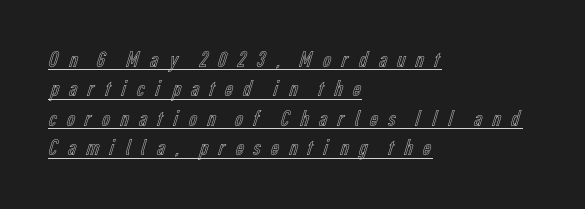
The image shows 23 px text type; set left-aligned, normal line spacing (1.28x), unusually wide letter spacing (+0.33 em), underlined.
